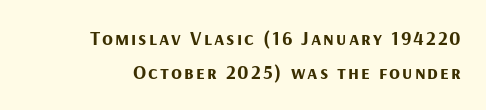
The image shows 20 px bold type, upright; set normal line spacing (1.7x), not underlined.
